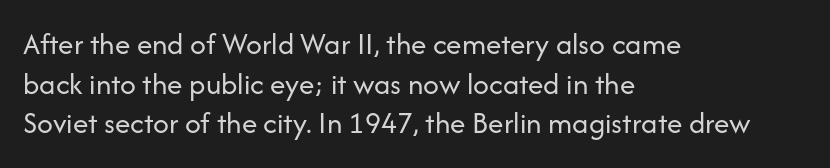
The image shows 31 px regular-weight sans-serif type, upright; set left-aligned, normal line spacing (1.28x), normal letter spacing, not underlined; low stroke contrast and a medium x-height.
